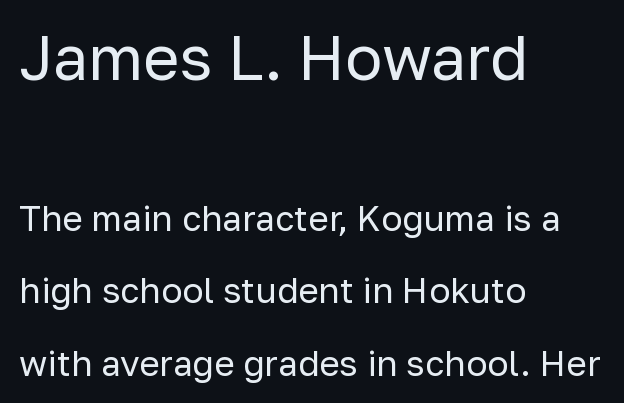
{"serif": "no", "italic": "no", "bold": "no", "weight": "regular", "width": "normal", "stroke_contrast": "low", "x_height": "medium", "monospaced": "no", "underline": "no", "align": "left", "line_spacing": "loose", "line_spacing_ratio": 2.06, "letter_spacing": "normal", "letter_spacing_em": 0.0, "larger_block": "first", "size_ratio": 1.77, "glyph_px": 62}
